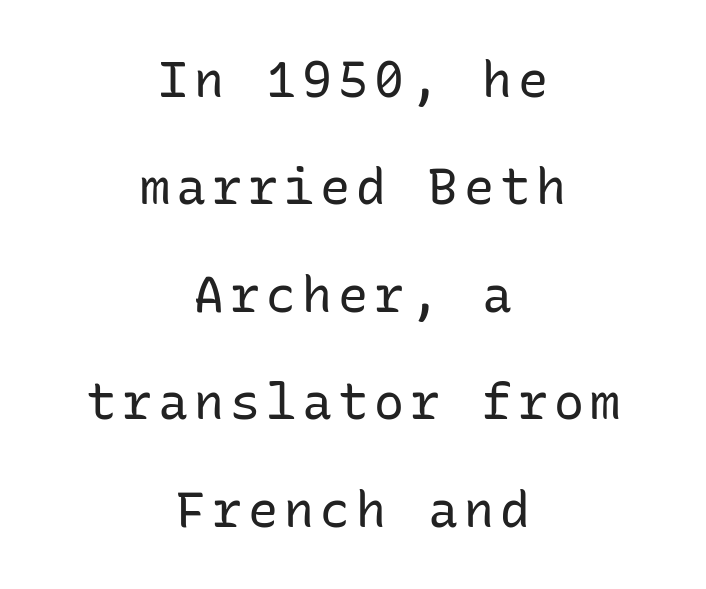
Is this a fixed-width face? Yes — each glyph sits in an identical cell. Caption: multi-line text, centered on the measure. The glyphs in this specimen are sans serif. The lines are spread far apart with generous leading.
